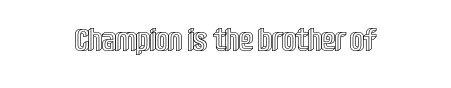
Q: Is the text italic (slanted)? A: No, it is upright.
Q: Is the text underlined? A: No.
Q: Is the spacing between letters normal or unusually wide? A: Normal.
Q: Width (condensed, normal, or wide)? A: Condensed.
Q: x-height? A: Large.
Q: Monospaced? A: No.
